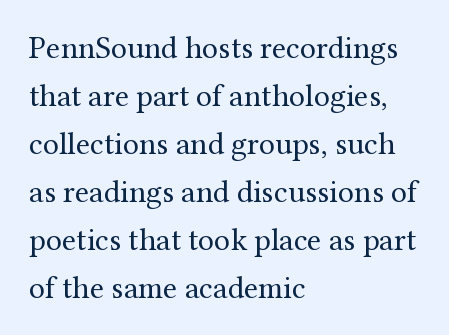
Check the space under the baseline: it is left empty. Is there any slant? The stems are plumb. If you measured baseline to baseline, you'd find a middling distance. Layout note: lines flush left. The text was rendered using a seriffed face with decorative stroke endings.
